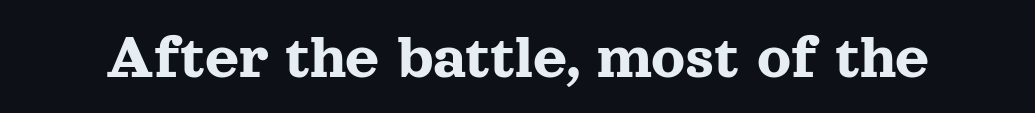
Q: Is the text italic (slanted)? A: No, it is upright.
Q: Is the typeface a serif or a sans-serif typeface? A: Serif.
Q: Is the text underlined? A: No.
Q: Is the spacing between letters normal or unusually wide? A: Normal.
Q: Width (condensed, normal, or wide)? A: Normal.
Q: x-height? A: Medium.
Q: Monospaced? A: No.
